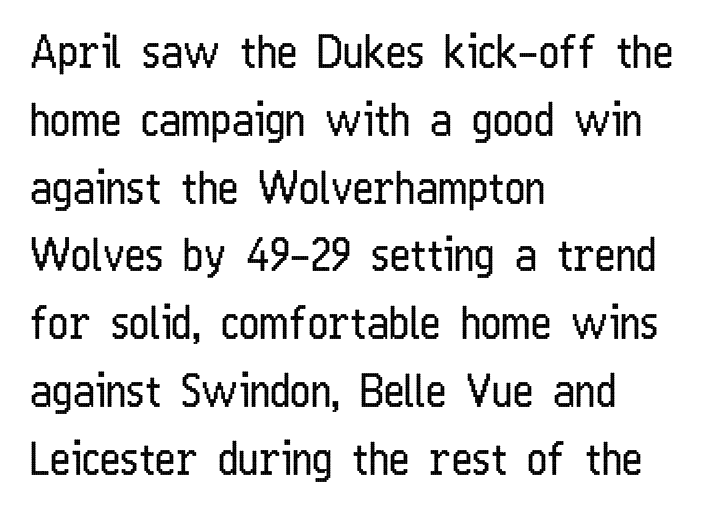
{"serif": "no", "italic": "no", "bold": "no", "weight": "regular", "width": "condensed", "stroke_contrast": "low", "x_height": "medium", "monospaced": "no", "underline": "no", "align": "left", "line_spacing": "normal", "line_spacing_ratio": 1.54, "letter_spacing": "normal", "letter_spacing_em": 0.0, "glyph_px": 44}
